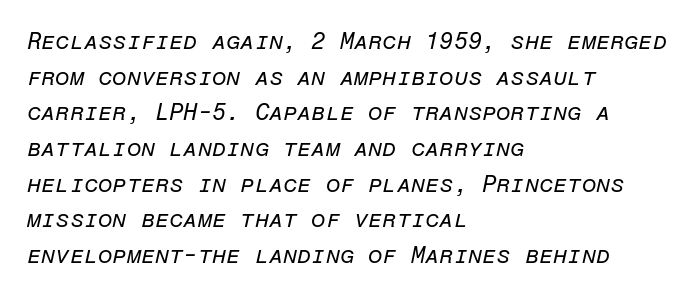
The image shows 23 px text type, italic (leaning right); set left-aligned, normal line spacing (1.55x), normal letter spacing, not underlined.
